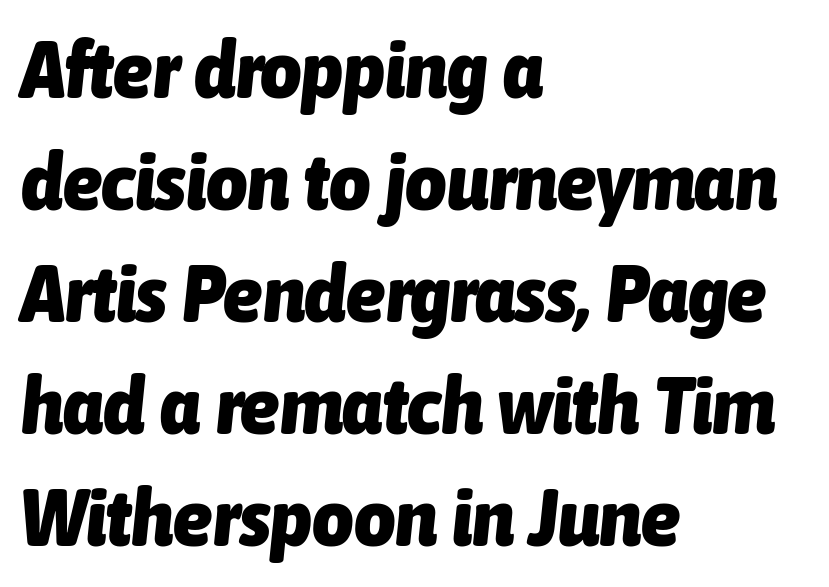
{"italic": "yes", "lean": "right", "slant_degrees": 6, "bold": "yes", "weight": "heavy", "width": "condensed", "stroke_contrast": "low", "x_height": "medium", "monospaced": "no", "underline": "no", "align": "left", "line_spacing": "normal", "line_spacing_ratio": 1.4, "letter_spacing": "normal", "letter_spacing_em": 0.0, "glyph_px": 80}
